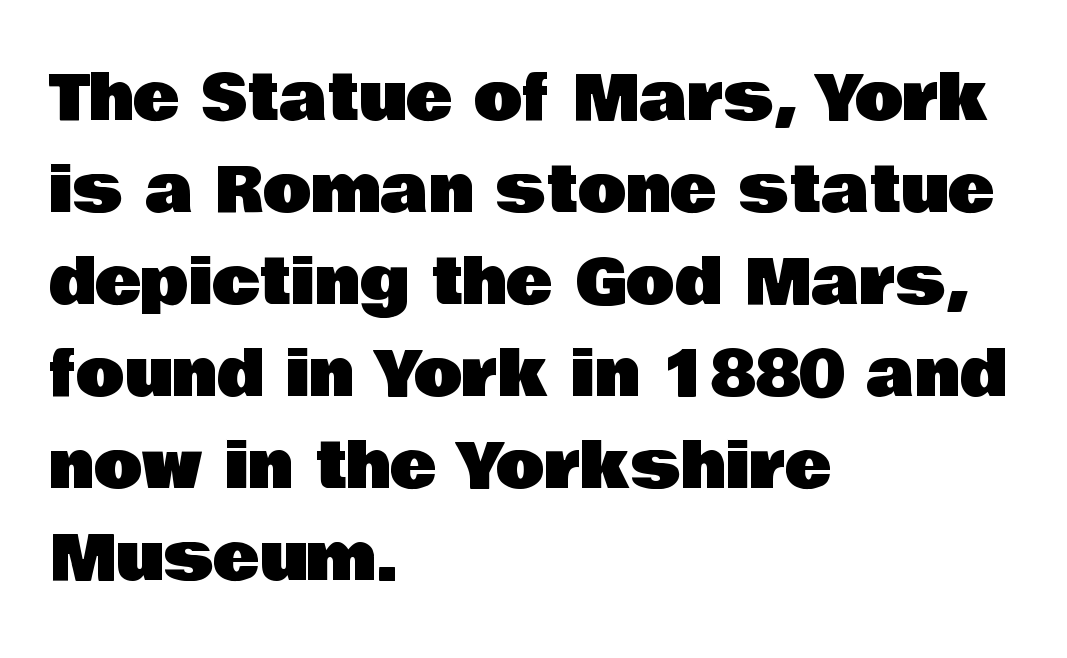
{"serif": "no", "italic": "no", "width": "normal", "stroke_contrast": "low", "x_height": "large", "monospaced": "no", "underline": "no", "align": "left", "line_spacing": "normal", "line_spacing_ratio": 1.46, "letter_spacing": "normal", "letter_spacing_em": 0.0, "glyph_px": 63}
